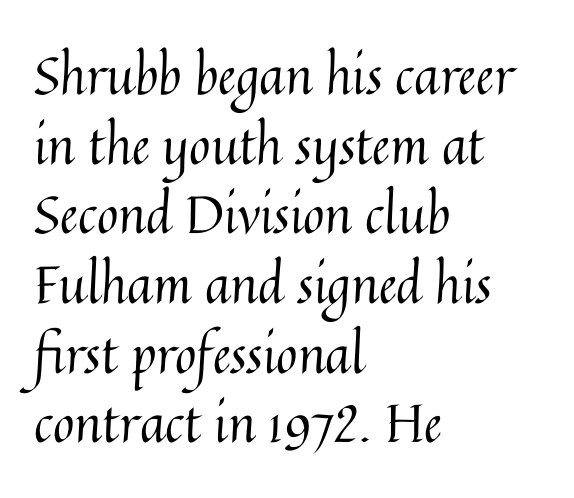
{"bold": "no", "weight": "regular", "width": "normal", "stroke_contrast": "medium", "x_height": "medium", "monospaced": "no", "underline": "no", "align": "left", "line_spacing": "normal", "line_spacing_ratio": 1.34, "letter_spacing": "normal", "letter_spacing_em": 0.0, "glyph_px": 52}
